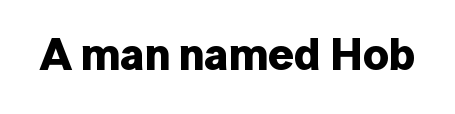
{"serif": "no", "italic": "no", "bold": "yes", "weight": "bold", "width": "normal", "stroke_contrast": "low", "x_height": "medium", "monospaced": "no", "underline": "no", "letter_spacing": "normal", "letter_spacing_em": 0.0, "glyph_px": 45}
